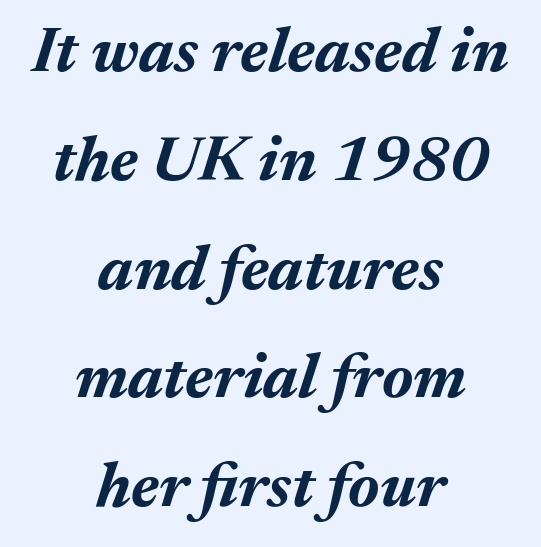
The foot of each line stays bare and open. This rendering leaves character spacing at its baseline value. The compositor balanced each line on the midline. These lines carry a lot of weight — the face is fully bold. Interline gaps are of average width in this sample.
